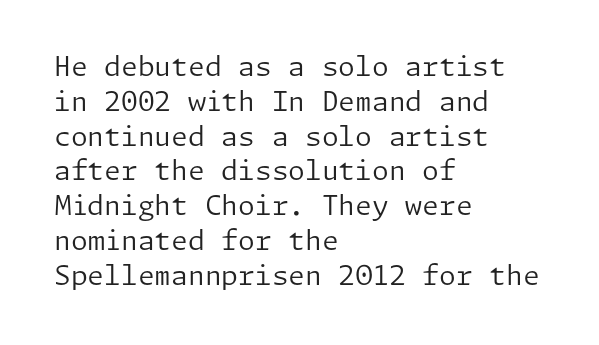
Q: Is the text bold? A: No.
Q: Is the text italic (slanted)? A: No, it is upright.
Q: Is the text underlined? A: No.
Q: How is the paragraph aligned? A: Left-aligned.
Q: Is the spacing between letters normal or unusually wide? A: Normal.
Q: Is the spacing between lines tight, normal or loose? A: Normal.
